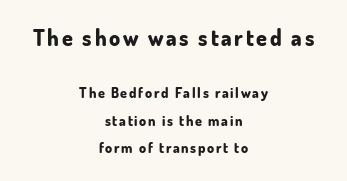
The image shows 22 px bold type, upright; set centered, loose line spacing (1.95x), not underlined; the first (top) block is 1.57x larger.
